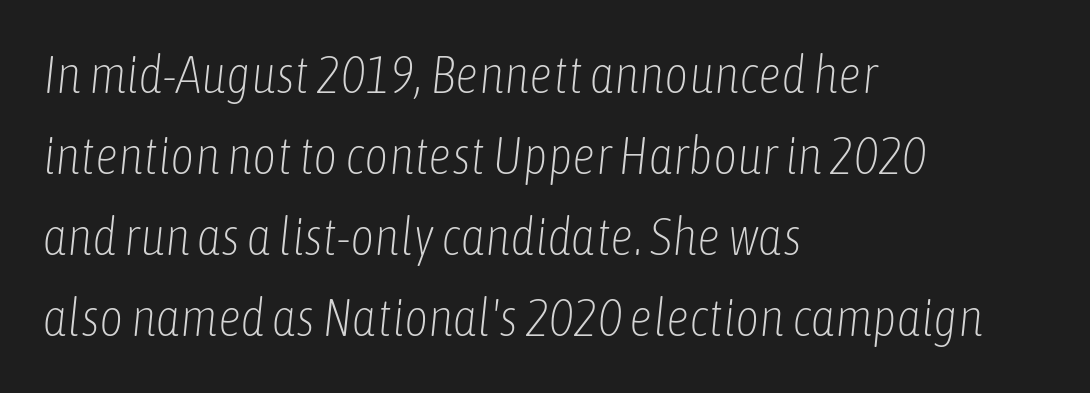
Ink coverage per letter is moderate at most. Glance below the letters and you will spot only blank space. Do the characters align in a grid? No, the font is proportional. Notice how the stems are inclined rather than vertical — that's the hallmark of italics. The setting favours the left margin, as ordinary paragraphs usually do.
